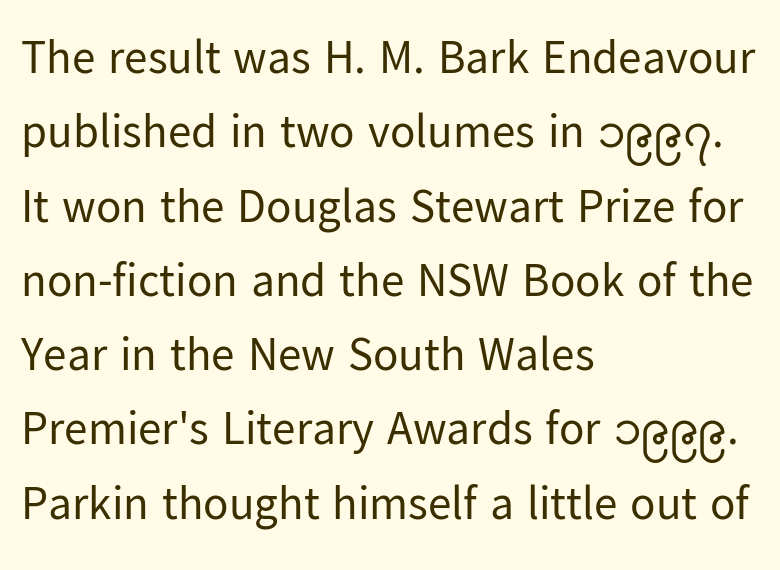
The letters sit at their default tracking, neither squeezed nor spread. The type sits square on the baseline with zero lean. Stems here are at most as thick as an everyday book face. A typesetter would label this face a sans.
